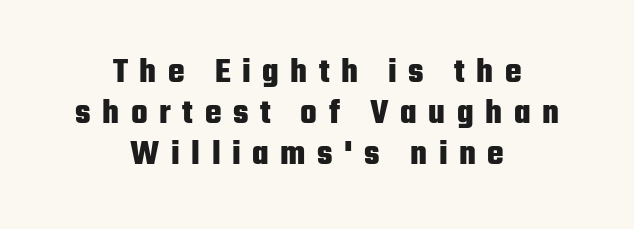
The image shows 35 px heavy, condensed sans-serif type, upright; set centered, line spacing 1.17x, unusually wide letter spacing (+0.33 em), not underlined; low stroke contrast and a medium x-height.
